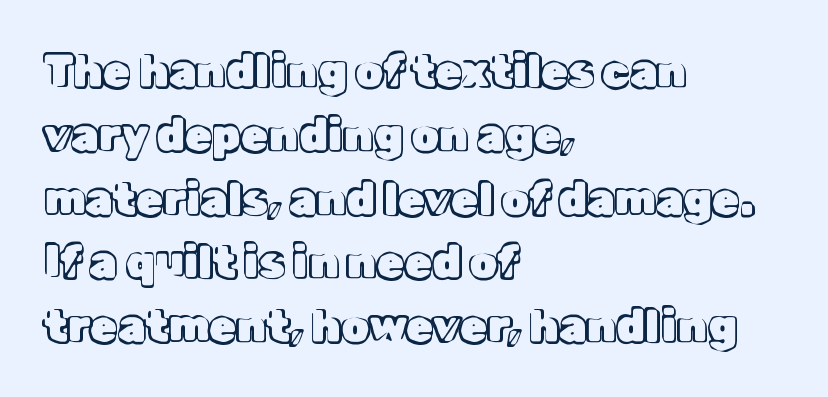
{"italic": "no", "width": "normal", "x_height": "medium", "monospaced": "no", "underline": "no", "align": "left", "line_spacing": "normal", "line_spacing_ratio": 1.45, "letter_spacing": "normal", "letter_spacing_em": 0.0, "glyph_px": 44}
